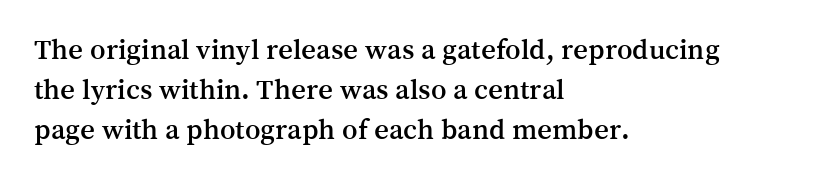
The rendering uses natural spacing where letterforms have individual widths. The glyphs are unaccompanied by any horizontal stroke below them. One glance says typical: line gaps are just what's usual. I'd call this a serif setting — the letters wear small feet.
